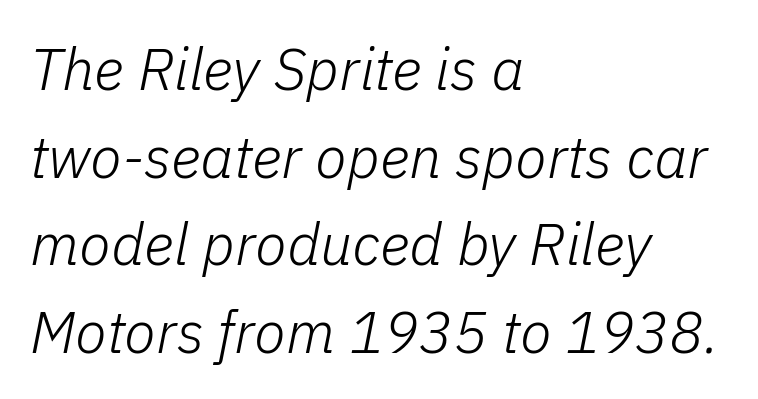
Is this a heavy cut? Hardly; it is regular or lighter. Students, note that the glyphs here touch the page at normal intervals. Horizontal alignment here is leftward, the default for most running prose. Looks like regular typesetting: each glyph gets only the width it needs. The space beneath each line is pristine and unruled. The vertical gap from one line to the next is medium.
